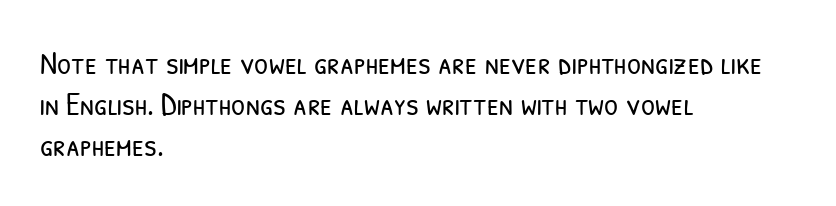
{"serif": "no", "bold": "no", "weight": "light", "width": "condensed", "stroke_contrast": "low", "x_height": "medium", "monospaced": "no", "underline": "no", "align": "left", "line_spacing": "normal", "line_spacing_ratio": 1.28, "letter_spacing": "normal", "letter_spacing_em": 0.0, "glyph_px": 32}
